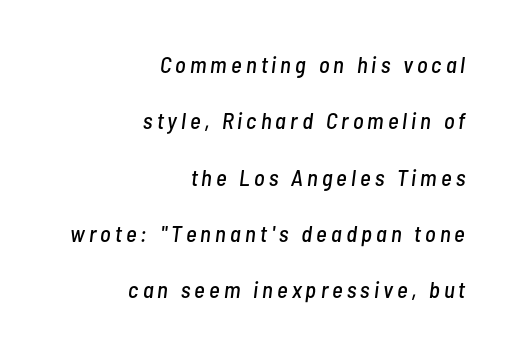
Q: Is the text italic (slanted)? A: Yes, it leans right by about 7 degrees.
Q: Is the text underlined? A: No.
Q: How is the paragraph aligned? A: Right-aligned.
Q: Is the spacing between lines tight, normal or loose? A: Loose.
